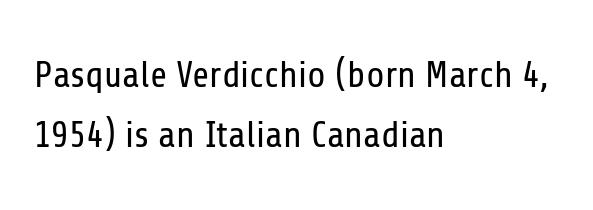
The image shows 37 px regular-weight, condensed sans-serif type, upright; set left-aligned, normal line spacing (1.61x), normal letter spacing, not underlined; low stroke contrast and a medium x-height.
